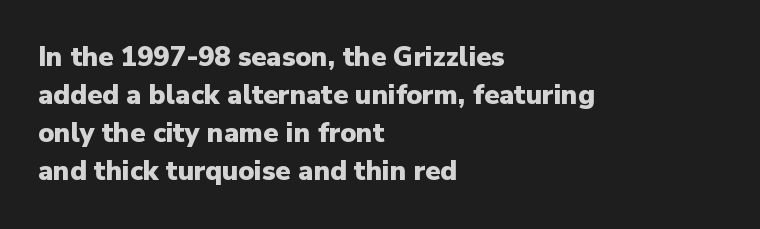
Q: Is the text bold? A: Yes.
Q: Is the text italic (slanted)? A: No, it is upright.
Q: Is the text underlined? A: No.
Q: How is the paragraph aligned? A: Left-aligned.
Q: Is the spacing between letters normal or unusually wide? A: Normal.
Q: Is the spacing between lines tight, normal or loose? A: Normal.
